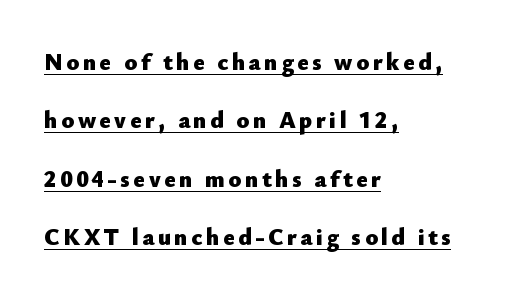
Q: Is the text bold? A: Yes.
Q: Is the text italic (slanted)? A: No, it is upright.
Q: Is the text underlined? A: Yes.
Q: How is the paragraph aligned? A: Left-aligned.
Q: Is the spacing between lines tight, normal or loose? A: Loose.
